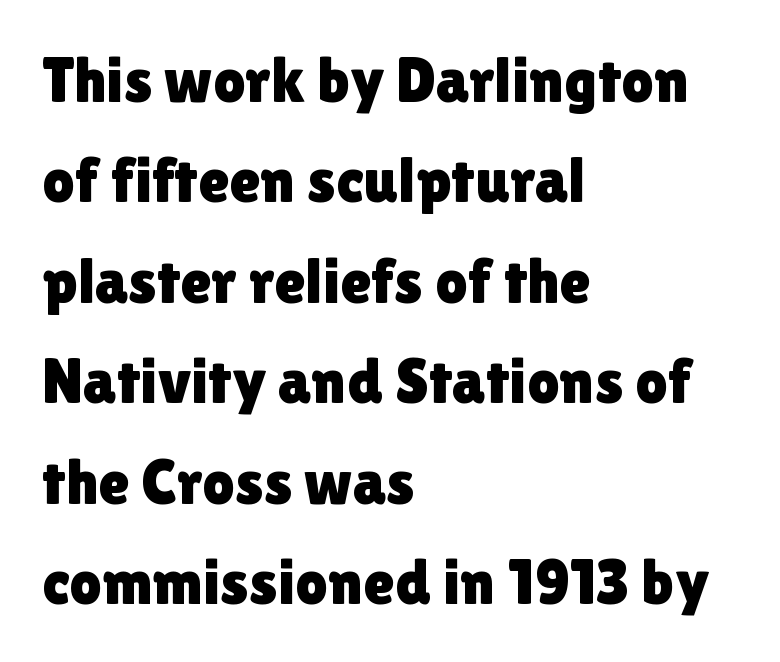
{"serif": "no", "italic": "no", "width": "normal", "x_height": "medium", "monospaced": "no", "underline": "no", "align": "left", "line_spacing": "normal", "line_spacing_ratio": 1.57, "letter_spacing": "normal", "letter_spacing_em": 0.0, "glyph_px": 64}
